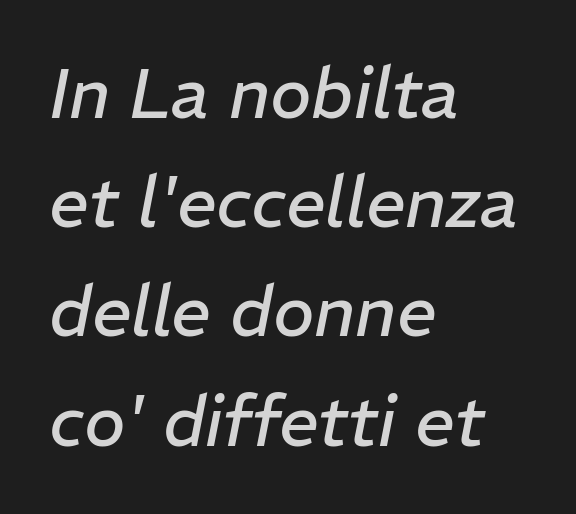
In terms of posture, this sample is oblique. Clear beneath every line of the passage. The passage shown is typed in a proportional face where columns would drift. Vertically, the passage feels balanced, rows spaced as you'd expect. Nobody touched the tracking dial on this one.
